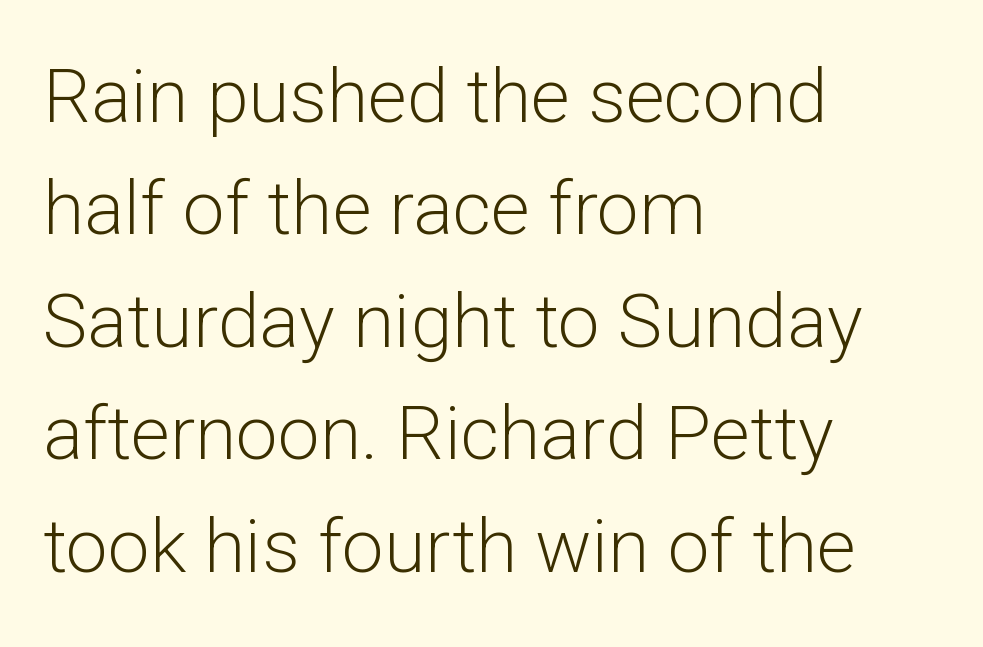
{"serif": "no", "italic": "no", "bold": "no", "weight": "light", "width": "normal", "stroke_contrast": "low", "x_height": "medium", "monospaced": "no", "underline": "no", "align": "left", "line_spacing": "normal", "line_spacing_ratio": 1.5, "letter_spacing": "normal", "letter_spacing_em": 0.0, "glyph_px": 75}
